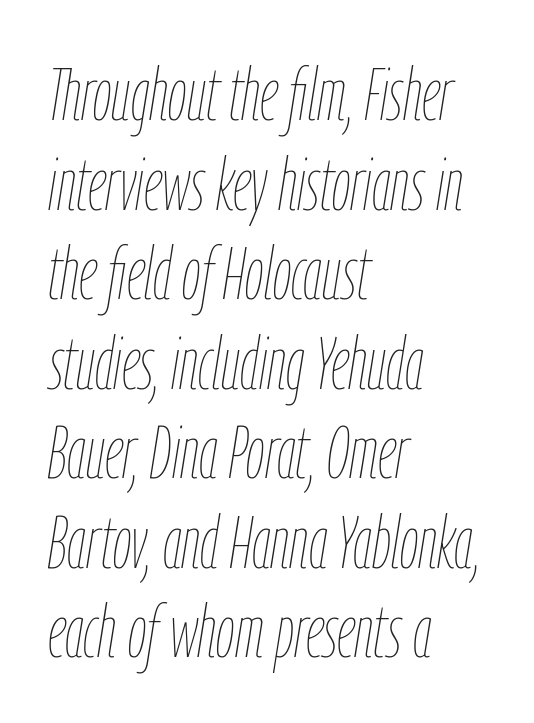
Teacher's note: observe the even left margin — that is flush-left alignment. The baseline area is clear. Note the varied advance widths — an 'i' is clearly narrower than an 'm'. Letters have the restrained weight of plain body copy at most.
